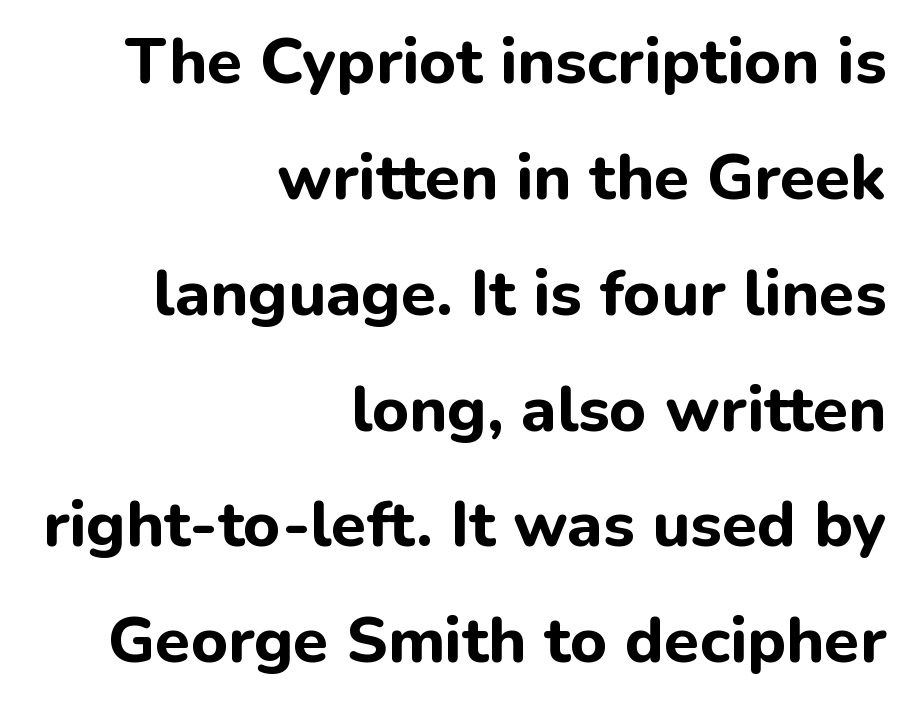
Q: Is the text bold? A: Yes.
Q: Is the text italic (slanted)? A: No, it is upright.
Q: Is the typeface a serif or a sans-serif typeface? A: Sans-serif.
Q: Is the text underlined? A: No.
Q: How is the paragraph aligned? A: Right-aligned.
Q: Is the spacing between letters normal or unusually wide? A: Normal.
Q: Width (condensed, normal, or wide)? A: Normal.
Q: Stroke contrast? A: Low.
Q: x-height? A: Medium.
Q: Monospaced? A: No.
